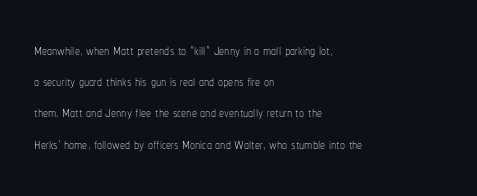
{"italic": "no", "bold": "no", "underline": "no", "align": "left", "line_spacing": "normal", "line_spacing_ratio": 1.56, "letter_spacing": "normal", "letter_spacing_em": 0.0, "glyph_px": 20}
